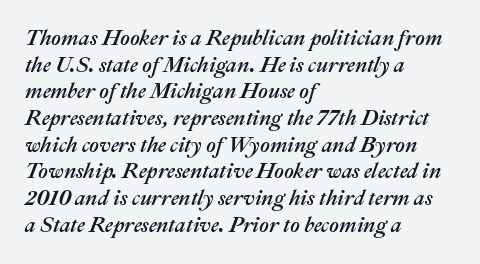
The image shows 21 px text type, italic (leaning right); set left-aligned, normal line spacing (1.27x), normal letter spacing, not underlined.
